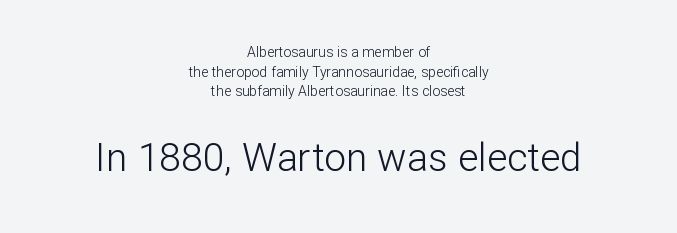
Letters rest on an invisible, unmarked baseline. Posture: vertical. Bigger letters appear in the bottom chunk; the top chunk is reduced. The rendering positions every line midway between the sides. The text was rendered using a sans face with plain stroke endings.
